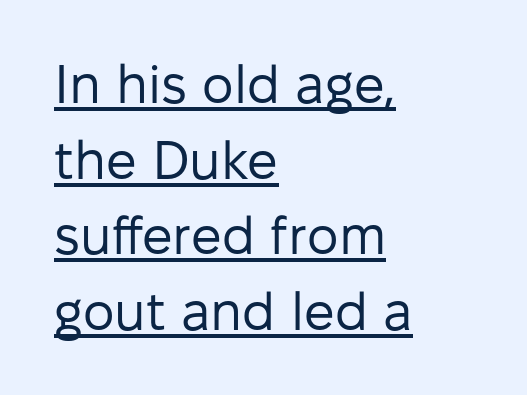
The rendering uses a moderate line-height, typical for paragraphs. Does the lettering tilt? It doesn't — this is upright. The passage shown has conventional tracking throughout. Check the space under the baseline: a stroke is drawn there. Check where the strokes stop: nothing finishes them off — pure sans.
